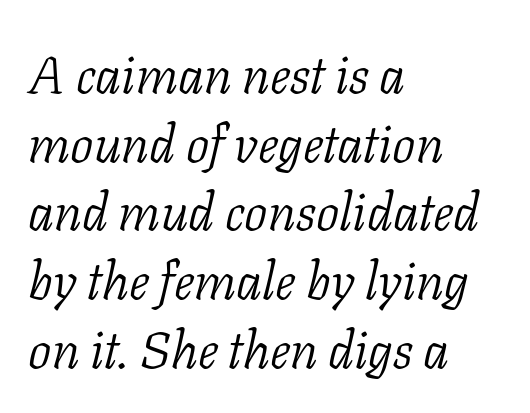
The image shows 52 px light serif type, italic (leaning right); set left-aligned, normal line spacing (1.32x), normal letter spacing, not underlined; low stroke contrast and a medium x-height.
